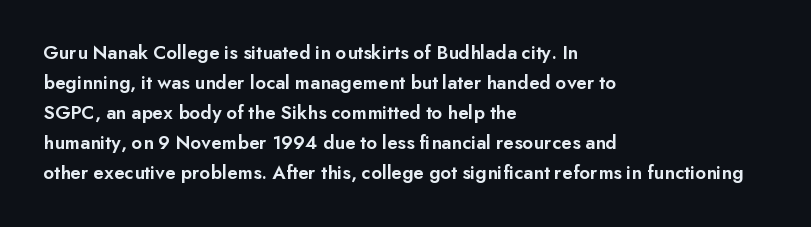
The image shows 20 px text type, upright; set left-aligned, normal line spacing (1.5x), normal letter spacing, not underlined.
